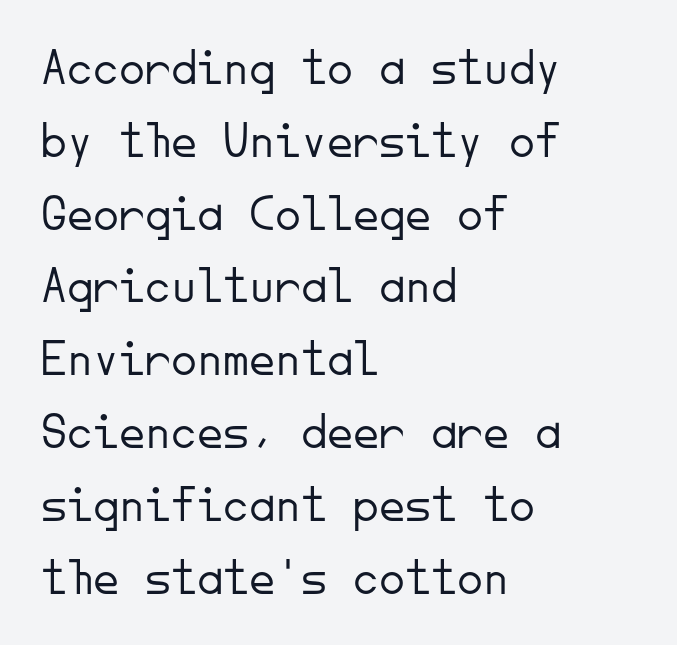
{"serif": "no", "italic": "no", "bold": "no", "weight": "light", "width": "normal", "stroke_contrast": "low", "x_height": "small", "monospaced": "yes", "underline": "no", "align": "left", "line_spacing": "normal", "line_spacing_ratio": 1.4, "letter_spacing": "normal", "letter_spacing_em": 0.0, "glyph_px": 52}
